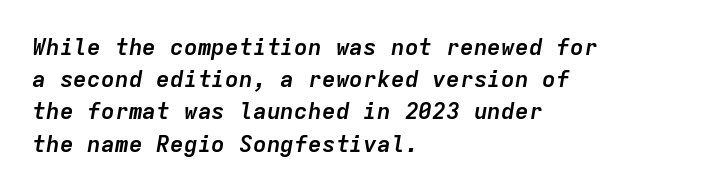
Q: Is the text bold? A: Yes.
Q: Is the text italic (slanted)? A: Yes, it leans right by about 9 degrees.
Q: Is the text underlined? A: No.
Q: How is the paragraph aligned? A: Left-aligned.
Q: Is the spacing between letters normal or unusually wide? A: Normal.
Q: Is the spacing between lines tight, normal or loose? A: Normal.
